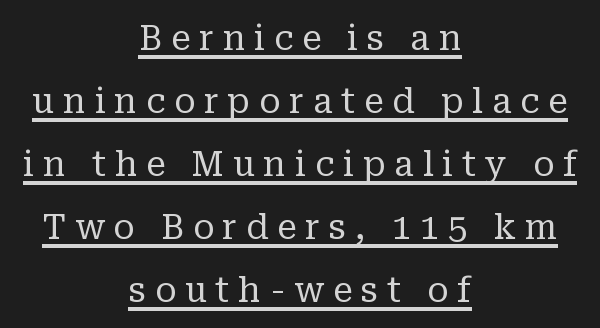
The image shows 35 px regular-weight serif type, upright; set centered, line spacing 1.8x, unusually wide letter spacing (+0.25 em), underlined; low stroke contrast and a medium x-height.
